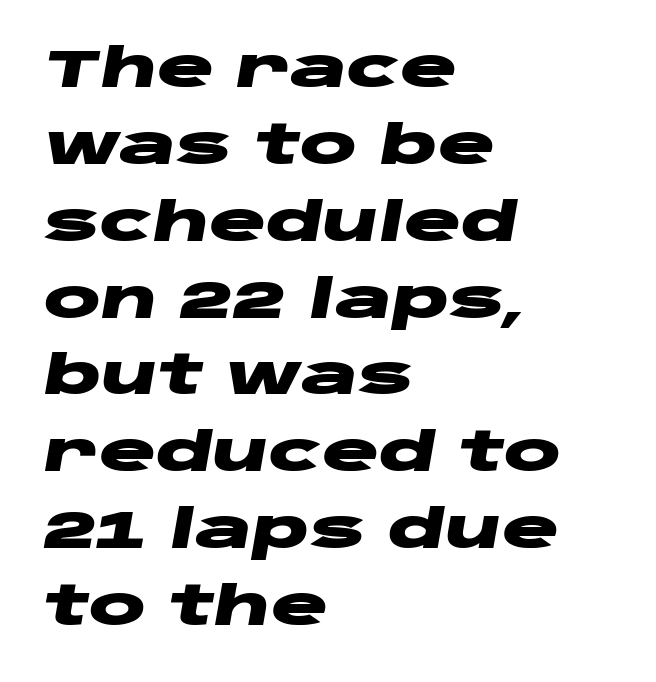
The image shows 53 px heavy, wide type, italic (leaning right); set left-aligned, normal line spacing (1.45x), normal letter spacing, not underlined; low stroke contrast and a large x-height.
